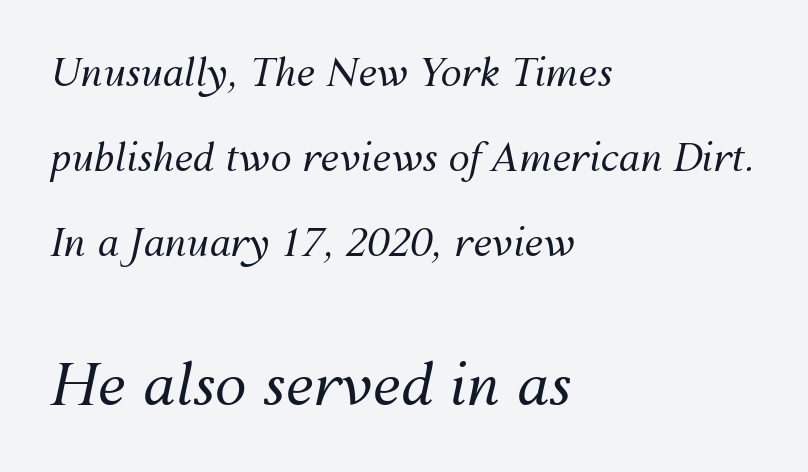
The paragraph has a hard left edge and a soft right edge. Two sizes are in play, and the larger belongs to the second block. Note the varied advance widths — an 'i' is clearly narrower than an 'm'. Leading: increased. A typesetter would mark this as italic. No extra ink here — the face is not bold.
